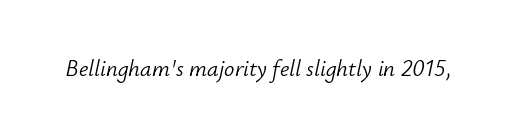
The image shows 23 px text type, italic (leaning right); set normal letter spacing, not underlined.
